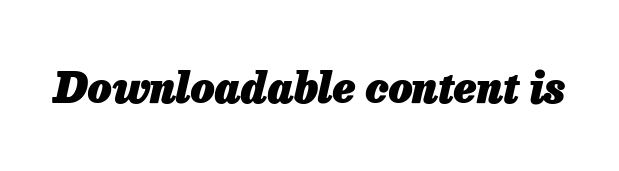
Each row of text sits above clean, open space. The font's italic variant was chosen for this text. The line texture is even and compact thanks to regular tracking. The rendering uses natural spacing where letterforms have individual widths. The font is running at its bold setting.
